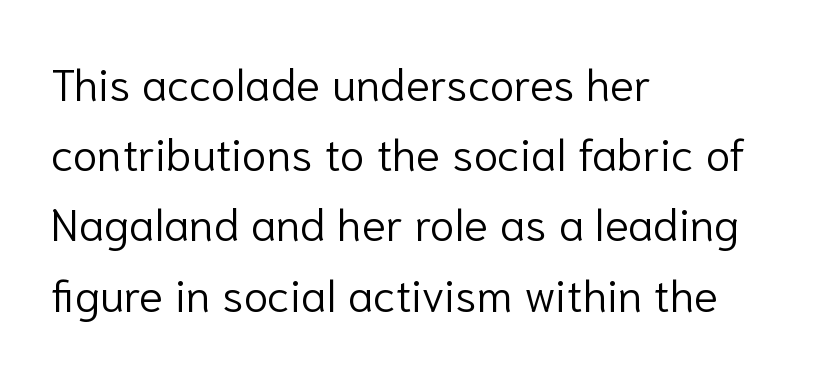
The string is rendered with underlining switched off. Caption: standard tracking, unaltered. Each letter keeps its own natural width here, so spacing adapts to shape. Stems here are at most as thick as an everyday book face. Note: no serifs on the glyphs. Style check: upright.
